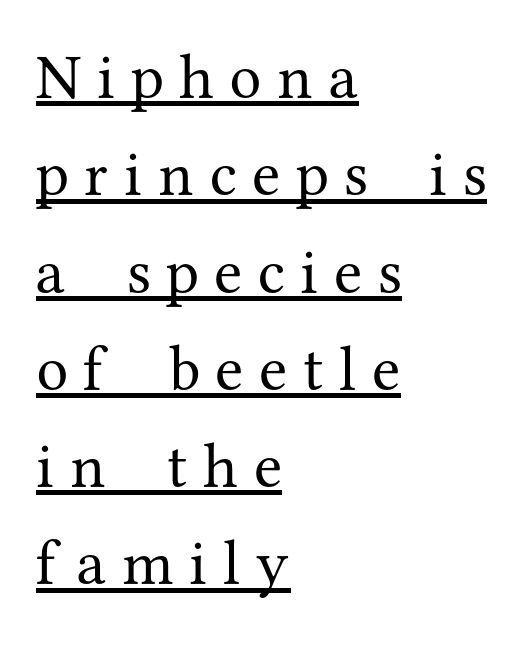
{"serif": "yes", "italic": "no", "bold": "no", "weight": "regular", "width": "normal", "stroke_contrast": "medium", "x_height": "medium", "monospaced": "no", "underline": "yes", "align": "left", "line_spacing": "normal", "line_spacing_ratio": 1.52, "letter_spacing": "wide", "letter_spacing_em": 0.25, "glyph_px": 64}
